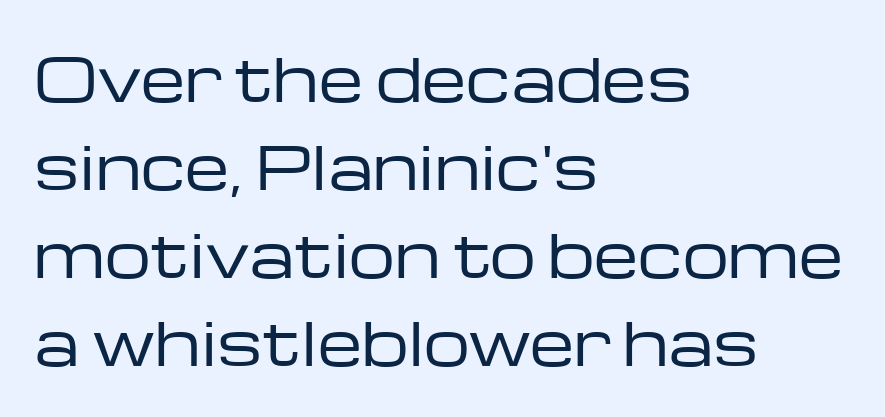
Letter spacing: default. This block has exactly the height ordinary leading produces. A light-to-regular cut is what we see here. Serif or sans? Sans — the stroke terminals are bare. Compared with a centered layout, this one pins lines to the left instead.
